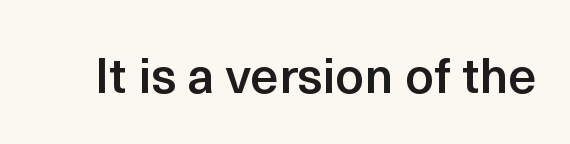
{"serif": "no", "italic": "no", "bold": "semi", "weight": "semibold", "width": "normal", "x_height": "medium", "monospaced": "no", "underline": "no", "letter_spacing": "normal", "letter_spacing_em": 0.0, "glyph_px": 50}
